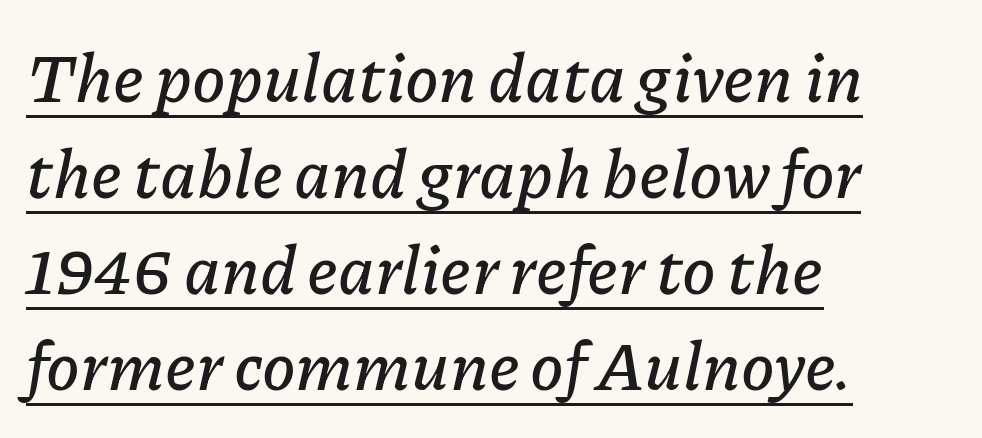
{"italic": "yes", "lean": "right", "slant_degrees": 11, "width": "normal", "stroke_contrast": "low", "x_height": "medium", "monospaced": "no", "underline": "yes", "align": "left", "line_spacing": "normal", "line_spacing_ratio": 1.41, "letter_spacing": "normal", "letter_spacing_em": 0.0, "glyph_px": 68}
